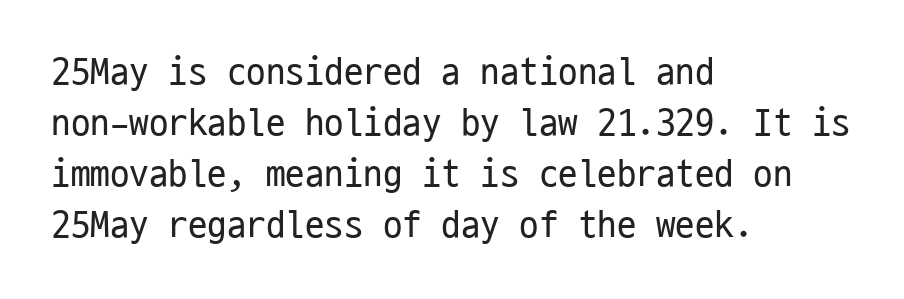
{"serif": "no", "italic": "no", "bold": "no", "weight": "regular", "width": "condensed", "stroke_contrast": "low", "x_height": "medium", "monospaced": "yes", "underline": "no", "align": "left", "line_spacing": "normal", "line_spacing_ratio": 1.31, "letter_spacing": "normal", "letter_spacing_em": 0.0, "glyph_px": 39}
